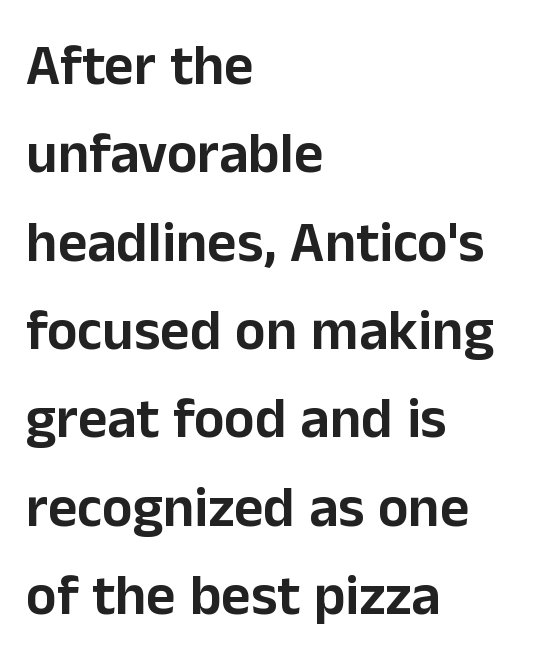
Q: Is the text italic (slanted)? A: No, it is upright.
Q: Is the typeface a serif or a sans-serif typeface? A: Sans-serif.
Q: Is the text underlined? A: No.
Q: How is the paragraph aligned? A: Left-aligned.
Q: Is the spacing between letters normal or unusually wide? A: Normal.
Q: Is the spacing between lines tight, normal or loose? A: Normal.
Q: Width (condensed, normal, or wide)? A: Normal.
Q: Stroke contrast? A: Low.
Q: x-height? A: Medium.
Q: Monospaced? A: No.
